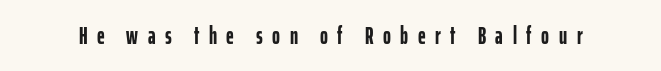
The rendering uses a bold face; every stroke is thick and dark. Between one letter and the next there's a generous, obvious gap. Characters remain perfectly vertical along every line. Type without underlining.
